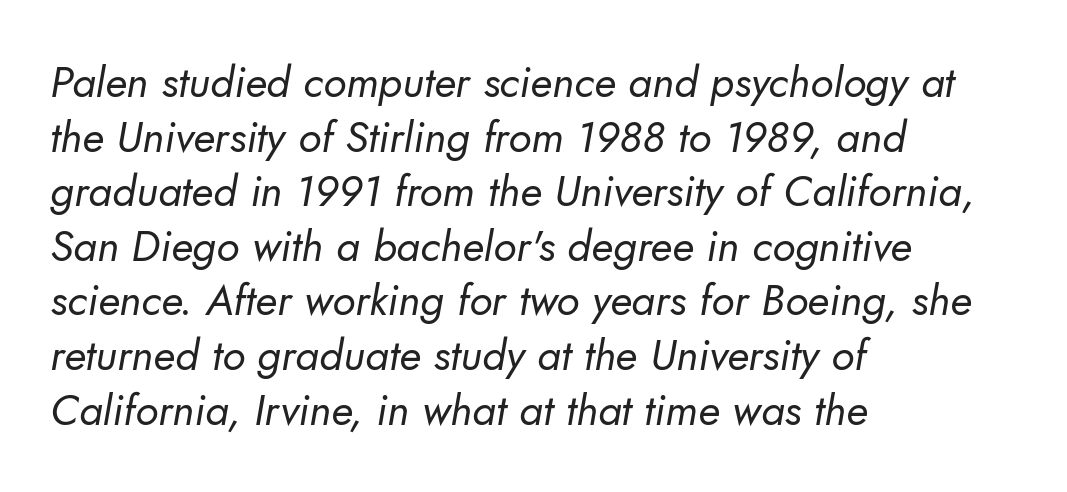
The image shows 43 px regular-weight sans-serif type; set left-aligned, normal line spacing (1.27x), normal letter spacing, not underlined; low stroke contrast and a small x-height.
